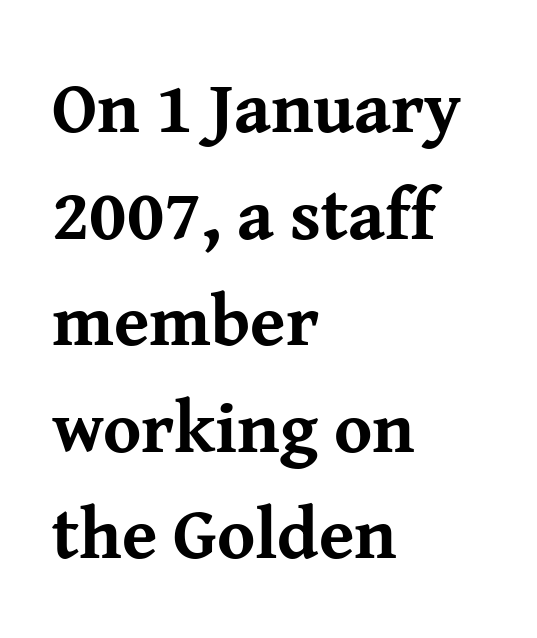
Q: Is the text bold? A: Yes.
Q: Is the text italic (slanted)? A: No, it is upright.
Q: Is the typeface a serif or a sans-serif typeface? A: Serif.
Q: Is the text underlined? A: No.
Q: How is the paragraph aligned? A: Left-aligned.
Q: Is the spacing between letters normal or unusually wide? A: Normal.
Q: Is the spacing between lines tight, normal or loose? A: Normal.
Q: Width (condensed, normal, or wide)? A: Normal.
Q: Stroke contrast? A: Medium.
Q: x-height? A: Medium.
Q: Monospaced? A: No.
